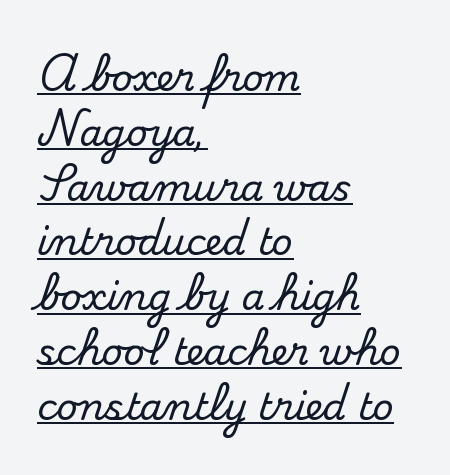
{"width": "normal", "stroke_contrast": "medium", "x_height": "small", "monospaced": "no", "underline": "yes", "align": "left", "line_spacing": "normal", "line_spacing_ratio": 1.48, "letter_spacing": "normal", "letter_spacing_em": 0.0, "glyph_px": 37}
